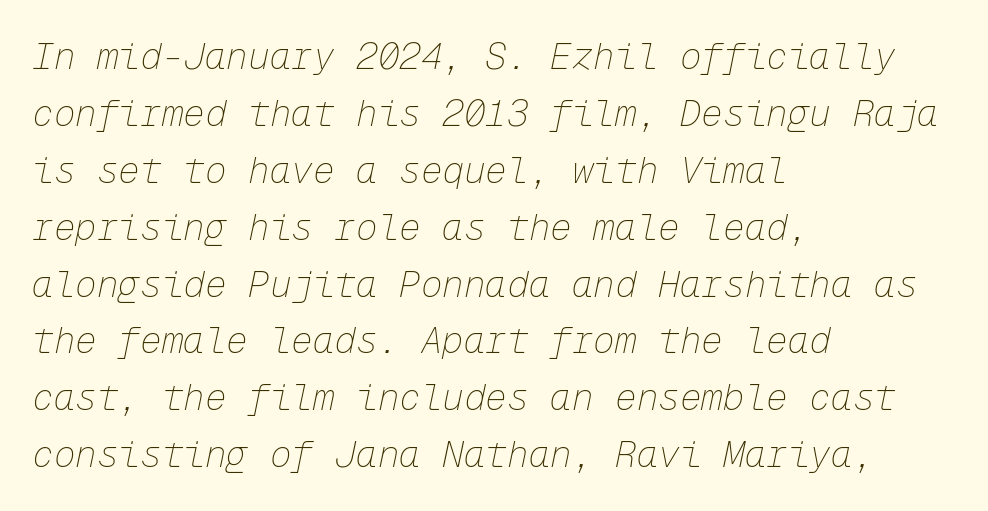
Q: Is the text bold? A: No.
Q: Is the text italic (slanted)? A: Yes, it leans right by about 12 degrees.
Q: Is the text underlined? A: No.
Q: How is the paragraph aligned? A: Left-aligned.
Q: Is the spacing between letters normal or unusually wide? A: Normal.
Q: Is the spacing between lines tight, normal or loose? A: Normal.
Q: Width (condensed, normal, or wide)? A: Normal.
Q: Stroke contrast? A: Low.
Q: x-height? A: Medium.
Q: Monospaced? A: Yes.
